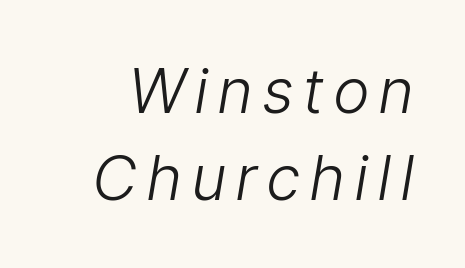
Slanted lettering throughout. No letter is thick-stroked: the sample isn't bold. Proportional: the letters do not fall into vertical columns. Compared with typical paragraphs, the rows here are spaced about the same.
